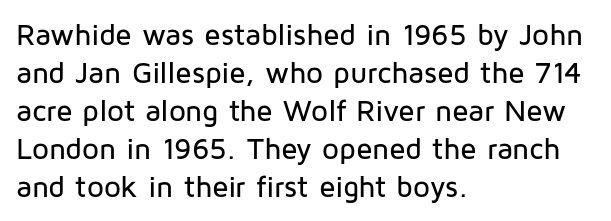
Q: Is the text italic (slanted)? A: No, it is upright.
Q: Is the typeface a serif or a sans-serif typeface? A: Sans-serif.
Q: Is the text underlined? A: No.
Q: How is the paragraph aligned? A: Left-aligned.
Q: Is the spacing between letters normal or unusually wide? A: Normal.
Q: Is the spacing between lines tight, normal or loose? A: Normal.
Q: Width (condensed, normal, or wide)? A: Normal.
Q: Stroke contrast? A: Low.
Q: x-height? A: Medium.
Q: Monospaced? A: No.
